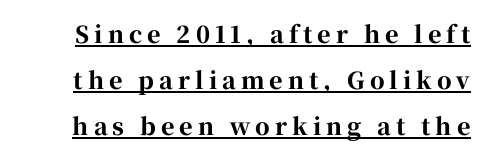
The image shows 23 px bold type, upright; set loose line spacing (1.99x), unusually wide letter spacing (+0.22 em), underlined.
